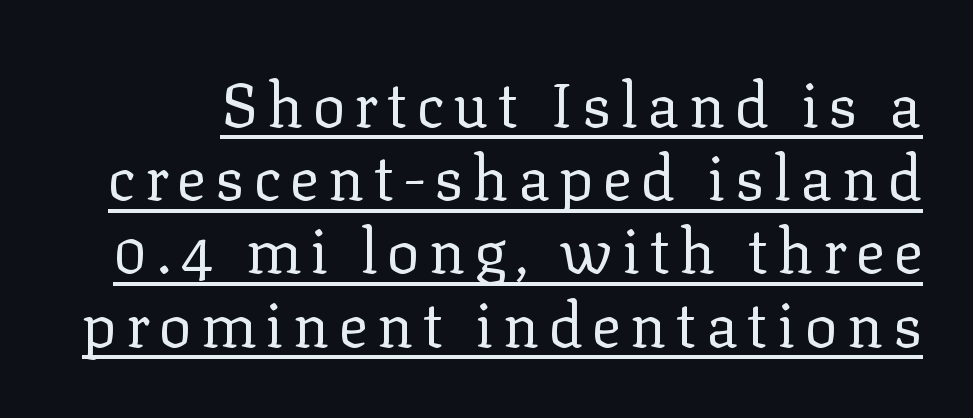
{"serif": "yes", "italic": "no", "bold": "no", "weight": "regular", "width": "normal", "stroke_contrast": "low", "x_height": "medium", "monospaced": "no", "underline": "yes", "line_spacing_ratio": 1.2, "glyph_px": 61}
